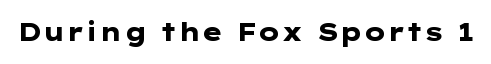
{"italic": "no", "bold": "yes", "underline": "no", "letter_spacing": "normal", "letter_spacing_em": 0.0, "glyph_px": 25}
